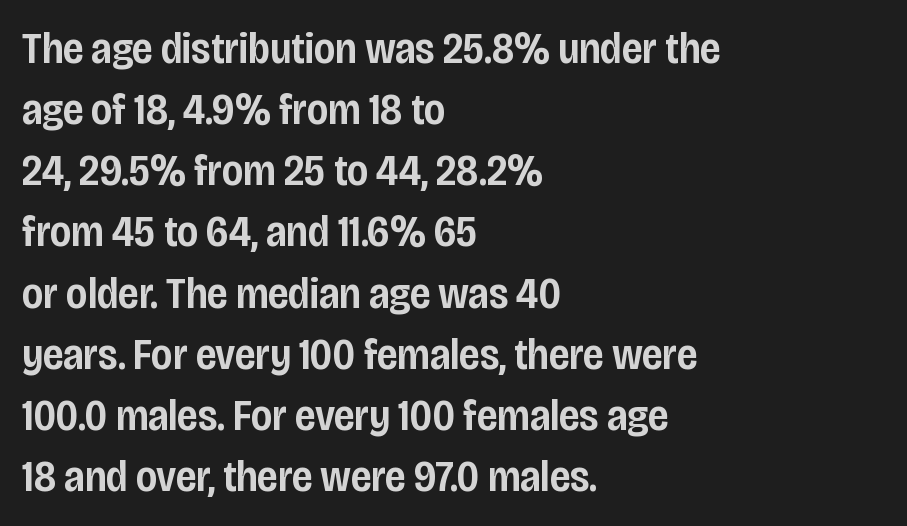
{"serif": "no", "italic": "no", "bold": "semi", "weight": "semibold", "width": "condensed", "stroke_contrast": "low", "x_height": "large", "monospaced": "no", "underline": "no", "align": "left", "line_spacing": "normal", "line_spacing_ratio": 1.39, "letter_spacing": "normal", "letter_spacing_em": 0.0, "glyph_px": 44}
